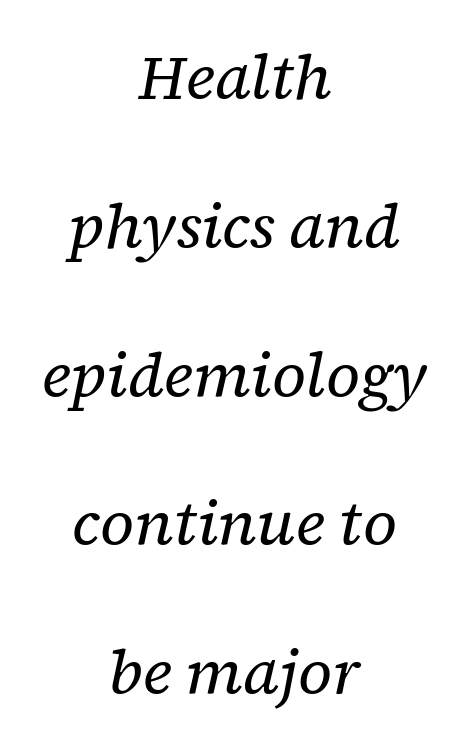
Short note: letters normally spaced. No heavy texture on the line: the type isn't bold. Leading: increased. The typeface chosen for these lines features serifs. The passage shown is typed in a proportional face where columns would drift.
